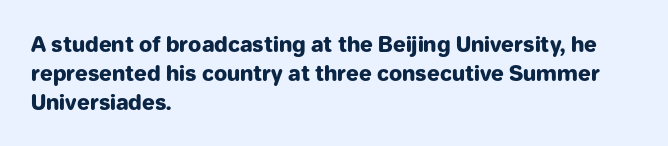
Leftover space on each line is placed entirely after the last word. The baseline area is clear. Tracking value appears to be zero — textbook default spacing. Is the type bold? Yes — the strokes are clearly thick and heavy.
